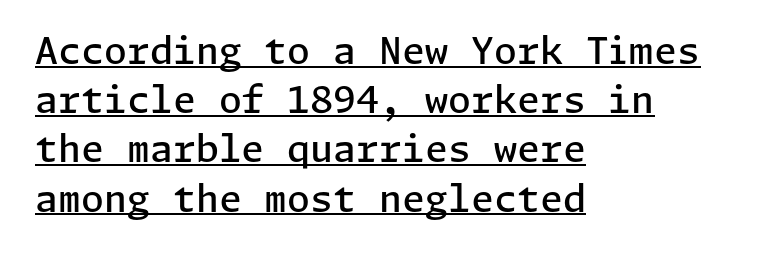
The image shows 37 px semibold sans-serif type, upright; set left-aligned, normal line spacing (1.33x), normal letter spacing, underlined; low stroke contrast and a medium x-height.
